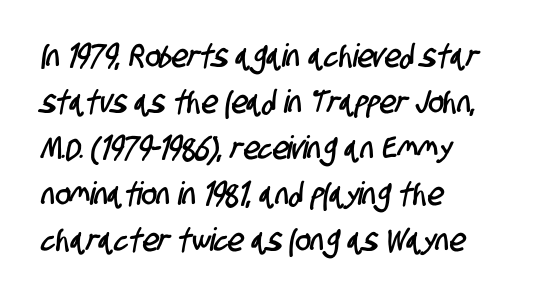
This sample is left-justified, so line endings fall wherever the words run out. The face used here is proportionally spaced, like ordinary book or web type. Between one letter and the next there's only the usual sliver of space. The leading is moderate, giving the passage an even texture. The rendering shows plain stroke endings on the letterforms — a sans-serif design.
